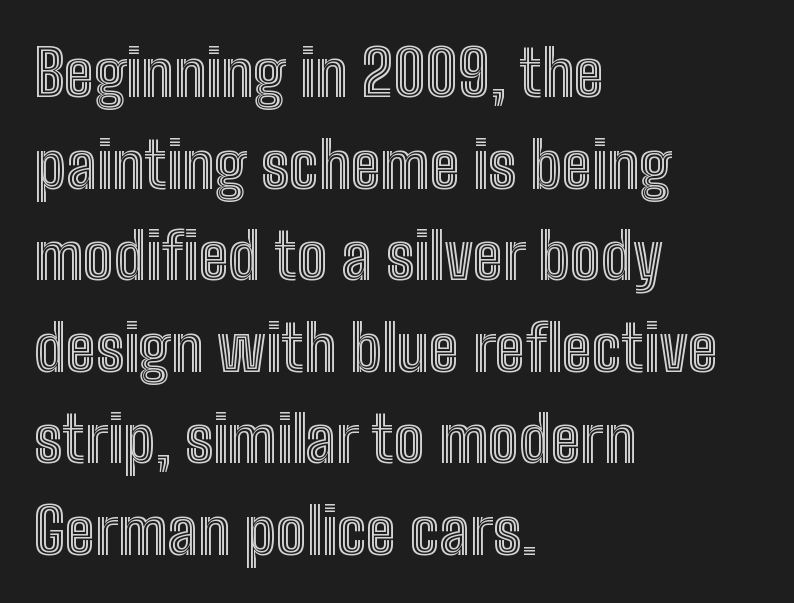
{"italic": "no", "width": "condensed", "x_height": "medium", "monospaced": "no", "underline": "no", "align": "left", "line_spacing": "normal", "line_spacing_ratio": 1.43, "letter_spacing": "normal", "letter_spacing_em": 0.0, "glyph_px": 64}
